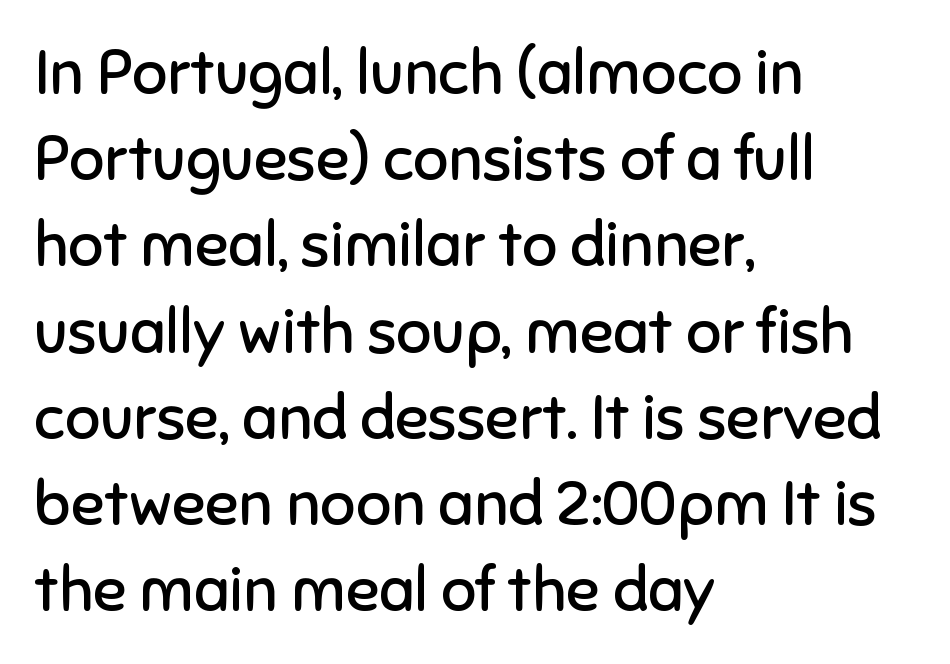
The image shows 62 px regular-weight sans-serif type, upright; set left-aligned, normal line spacing (1.39x), normal letter spacing, not underlined; low stroke contrast and a medium x-height.
